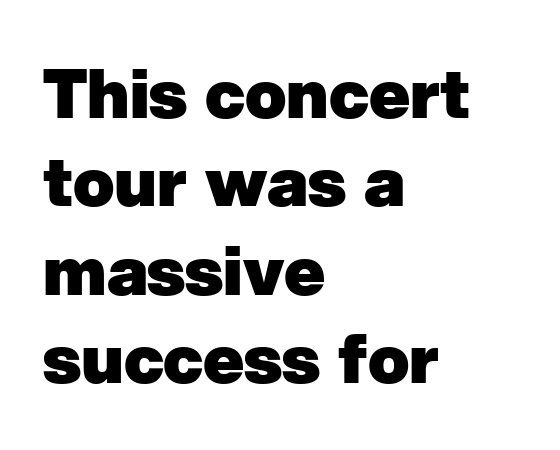
The image shows 68 px heavy sans-serif type; set left-aligned, normal line spacing (1.3x), normal letter spacing, not underlined; low stroke contrast and a medium x-height.
